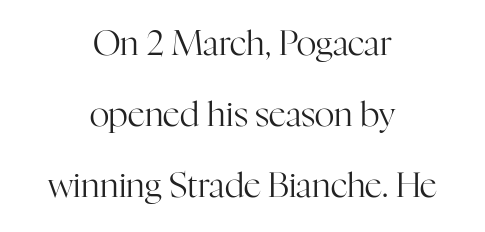
Line spacing here is loose. Students, note that the glyphs here touch the page at normal intervals. The paragraph shown floats in the horizontal middle. Underline: absent.
